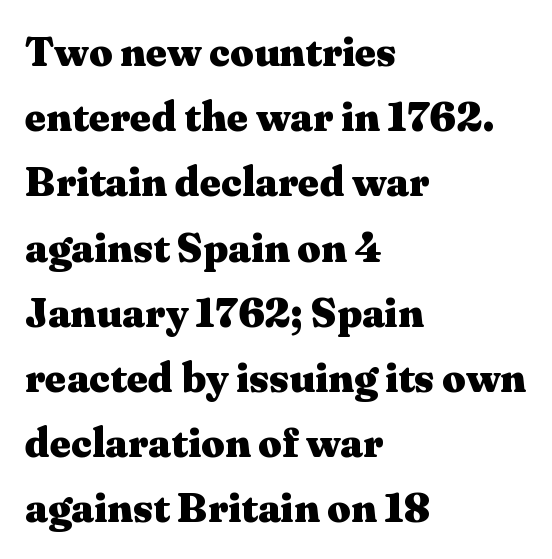
One-word summary of the alignment: left. Unlike italic type, these characters show no tilt at all. Characters follow at the spacing the type designer built in. Decoration check: the copy has no underline.
